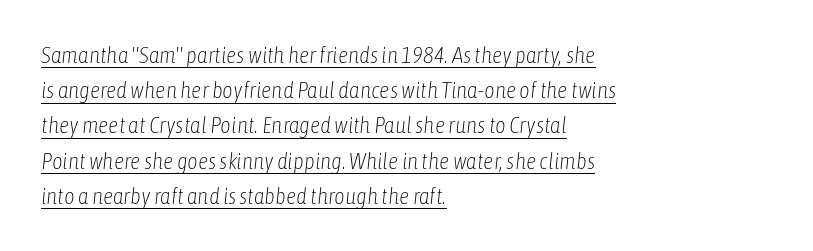
{"italic": "yes", "lean": "right", "slant_degrees": 6, "bold": "no", "underline": "yes", "align": "left", "line_spacing": "normal", "line_spacing_ratio": 1.53, "letter_spacing": "normal", "letter_spacing_em": 0.0, "glyph_px": 23}
